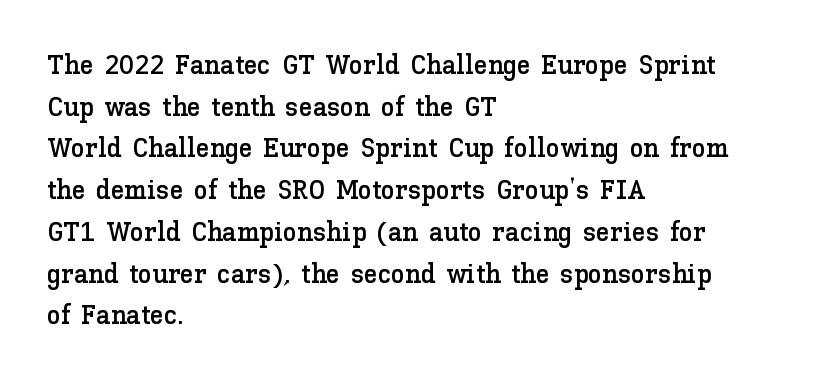
Q: Is the text italic (slanted)? A: No, it is upright.
Q: Is the text underlined? A: No.
Q: How is the paragraph aligned? A: Left-aligned.
Q: Is the spacing between letters normal or unusually wide? A: Normal.
Q: Is the spacing between lines tight, normal or loose? A: Normal.
Q: Width (condensed, normal, or wide)? A: Normal.
Q: Stroke contrast? A: Low.
Q: x-height? A: Medium.
Q: Monospaced? A: No.
